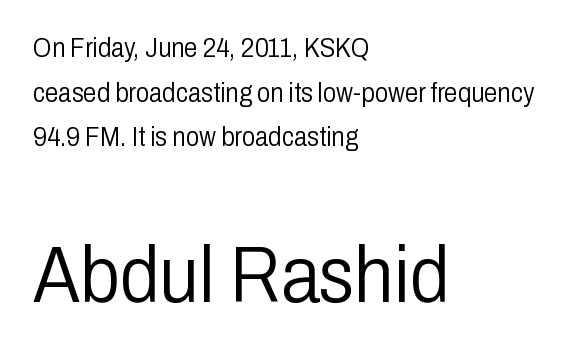
The image shows 80 px light, condensed sans-serif type, upright; set left-aligned, normal line spacing (1.65x), normal letter spacing, not underlined; the second (bottom) block is 2.96x larger; low stroke contrast and a medium x-height.
